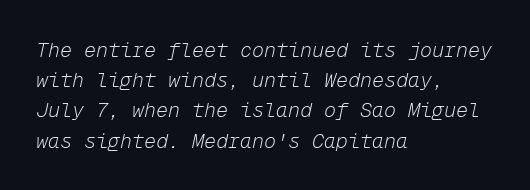
Q: Is the text bold? A: No.
Q: Is the text italic (slanted)? A: Yes, it leans right by about 12 degrees.
Q: Is the text underlined? A: No.
Q: How is the paragraph aligned? A: Left-aligned.
Q: Is the spacing between letters normal or unusually wide? A: Normal.
Q: Is the spacing between lines tight, normal or loose? A: Normal.
